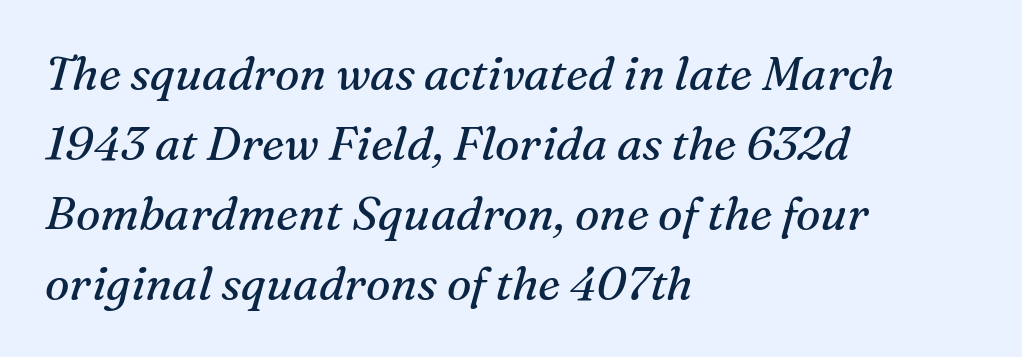
The image shows 46 px regular-weight serif type, italic (leaning right); set left-aligned, normal line spacing (1.52x), normal letter spacing, not underlined; medium stroke contrast and a medium x-height.
